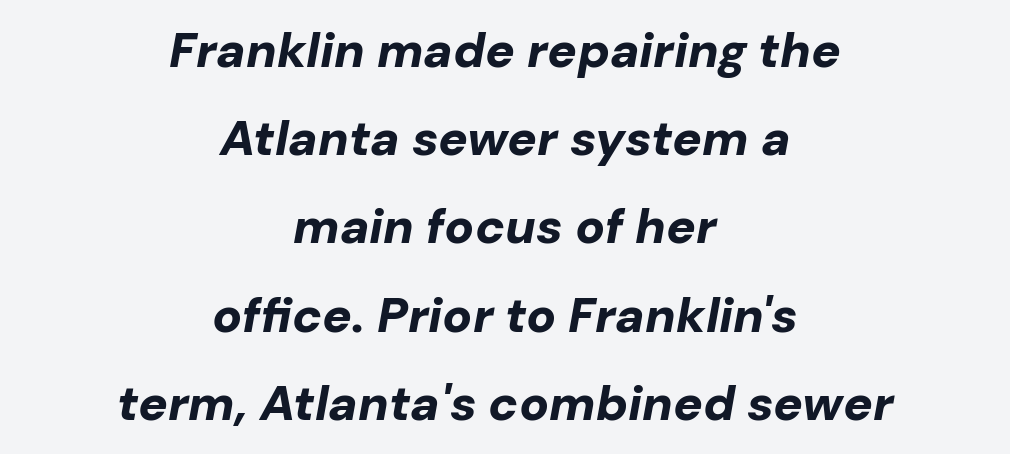
{"italic": "yes", "lean": "right", "slant_degrees": 10, "bold": "yes", "weight": "bold", "width": "normal", "stroke_contrast": "low", "x_height": "medium", "monospaced": "no", "underline": "no", "align": "center", "line_spacing_ratio": 1.8, "letter_spacing": "normal", "letter_spacing_em": 0.0, "glyph_px": 49}
